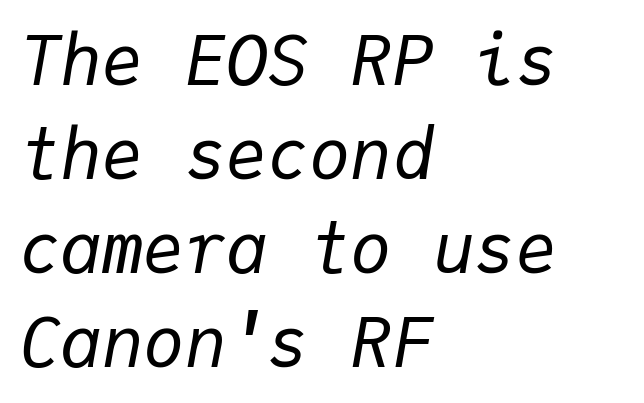
{"italic": "yes", "lean": "right", "slant_degrees": 9, "bold": "no", "weight": "regular", "width": "normal", "stroke_contrast": "low", "x_height": "medium", "monospaced": "yes", "underline": "no", "align": "left", "line_spacing": "normal", "line_spacing_ratio": 1.36, "letter_spacing": "normal", "letter_spacing_em": 0.0, "glyph_px": 69}
